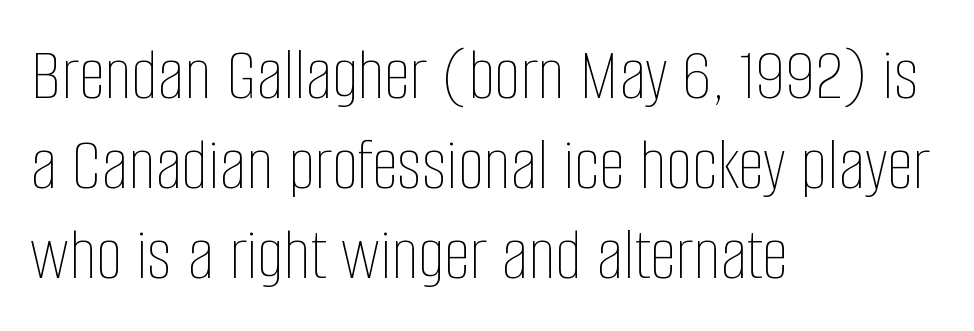
Q: Is the text bold? A: No.
Q: Is the text italic (slanted)? A: No, it is upright.
Q: Is the text underlined? A: No.
Q: How is the paragraph aligned? A: Left-aligned.
Q: Is the spacing between letters normal or unusually wide? A: Normal.
Q: Width (condensed, normal, or wide)? A: Condensed.
Q: Stroke contrast? A: Low.
Q: x-height? A: Large.
Q: Monospaced? A: No.
